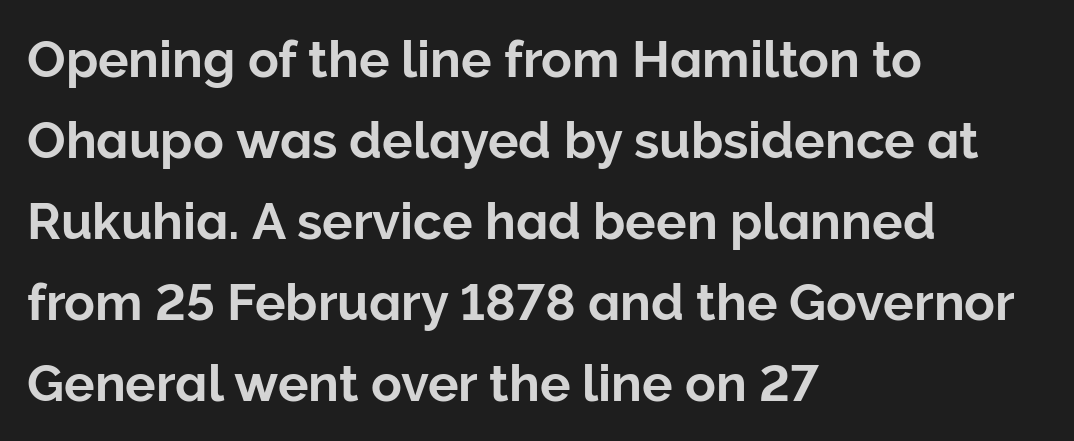
Q: Is the text italic (slanted)? A: No, it is upright.
Q: Is the typeface a serif or a sans-serif typeface? A: Sans-serif.
Q: Is the text underlined? A: No.
Q: How is the paragraph aligned? A: Left-aligned.
Q: Is the spacing between letters normal or unusually wide? A: Normal.
Q: Is the spacing between lines tight, normal or loose? A: Normal.
Q: Width (condensed, normal, or wide)? A: Normal.
Q: Stroke contrast? A: Low.
Q: x-height? A: Medium.
Q: Monospaced? A: No.
